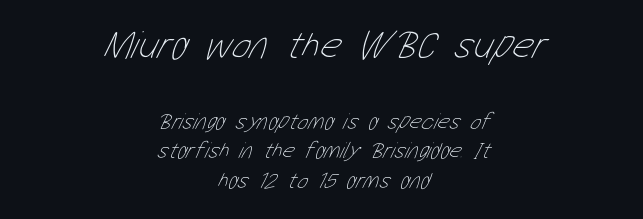
The face used here appears at its bigger size in the upper chunk. The space between consecutive lines is moderate. These lines keep a tight, regular rhythm from letter to letter. The compositor balanced each line on the midline. The face looks like a standard text weight, possibly lighter.
